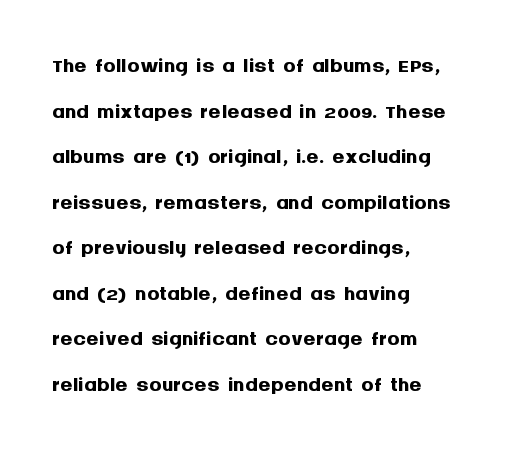
Q: Is the text bold? A: Yes.
Q: Is the text italic (slanted)? A: No, it is upright.
Q: Is the typeface a serif or a sans-serif typeface? A: Sans-serif.
Q: Is the text underlined? A: No.
Q: How is the paragraph aligned? A: Left-aligned.
Q: Is the spacing between letters normal or unusually wide? A: Normal.
Q: Is the spacing between lines tight, normal or loose? A: Normal.
Q: Width (condensed, normal, or wide)? A: Normal.
Q: Stroke contrast? A: Medium.
Q: x-height? A: Large.
Q: Monospaced? A: No.
